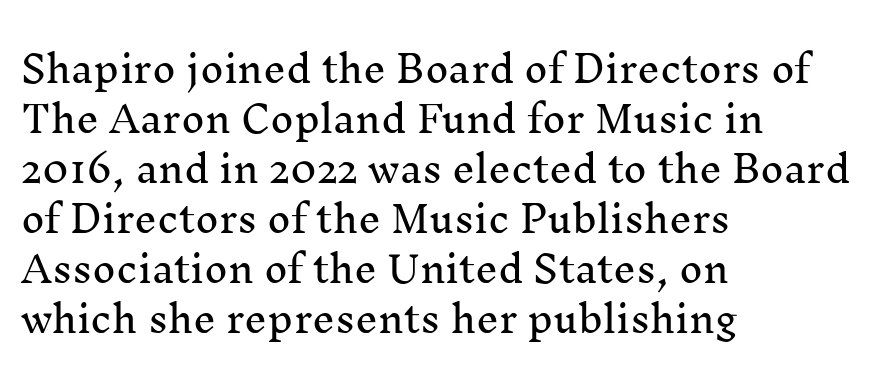
Bare-footed words on every line. Students, note that the glyphs here touch the page at normal intervals. A typesetter would call this leading conventional body-copy spacing. Each letter keeps its own natural width here, so spacing adapts to shape. Short and long lines alike share a common starting point at left. The lettering holds an erect, upright posture throughout.
